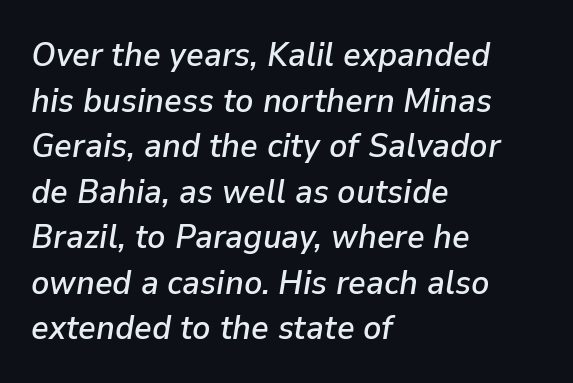
The image shows 34 px text type, italic (leaning right); set left-aligned, normal line spacing (1.34x), normal letter spacing, not underlined; low stroke contrast and a medium x-height.
